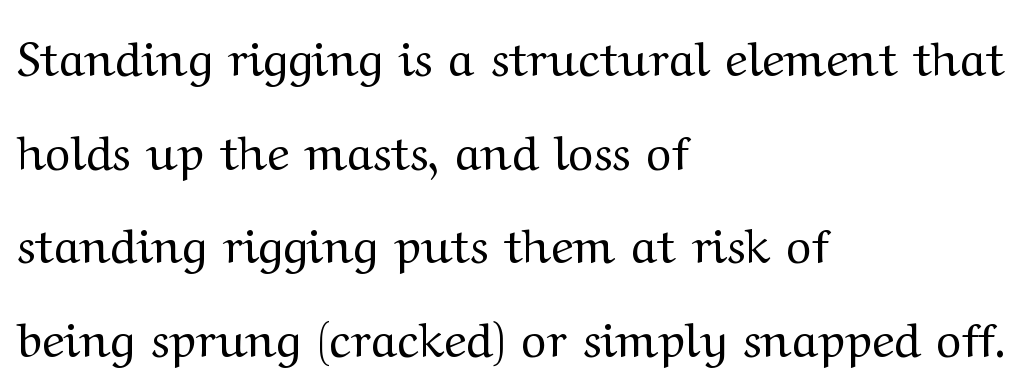
Q: Is the text bold? A: No.
Q: Is the text italic (slanted)? A: No, it is upright.
Q: Is the typeface a serif or a sans-serif typeface? A: Serif.
Q: Is the text underlined? A: No.
Q: How is the paragraph aligned? A: Left-aligned.
Q: Is the spacing between letters normal or unusually wide? A: Normal.
Q: Is the spacing between lines tight, normal or loose? A: Loose.
Q: Width (condensed, normal, or wide)? A: Wide.
Q: Stroke contrast? A: Medium.
Q: x-height? A: Medium.
Q: Monospaced? A: No.
